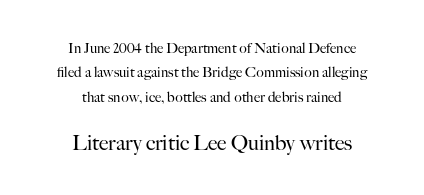
A typesetter would call this zero additional tracking. This layout puts the modest block above and the oversized block below. Stroke thickness stays within the range of a standard reading face or lighter. Descender tails drop into unmarked territory. Line starts and ends both wander, symmetrically. Notice how the stems are strictly vertical — no italics here.
